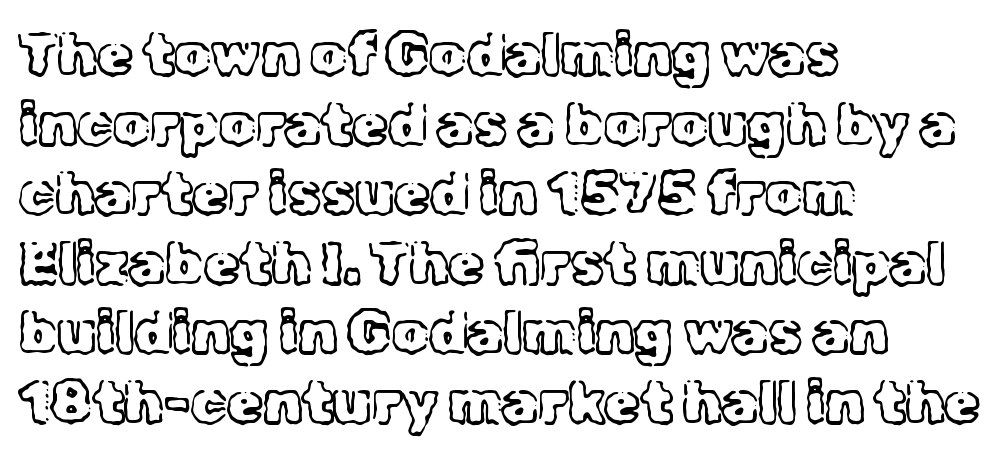
Q: Is the text bold? A: No.
Q: Is the text italic (slanted)? A: No, it is upright.
Q: Is the typeface a serif or a sans-serif typeface? A: Serif.
Q: Is the text underlined? A: No.
Q: How is the paragraph aligned? A: Left-aligned.
Q: Is the spacing between letters normal or unusually wide? A: Normal.
Q: Width (condensed, normal, or wide)? A: Normal.
Q: x-height? A: Medium.
Q: Monospaced? A: No.
